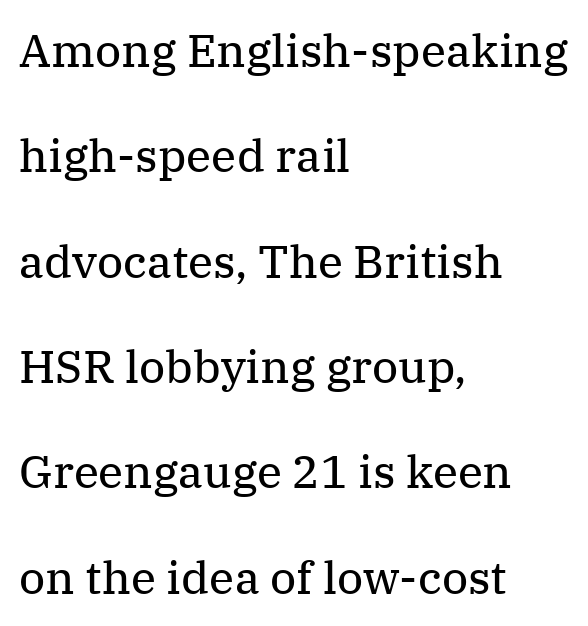
A typesetter would call this zero additional tracking. The rag falls on the right side of this text block. The passage shown is not underscored anywhere. Looks like regular typesetting: each glyph gets only the width it needs.
